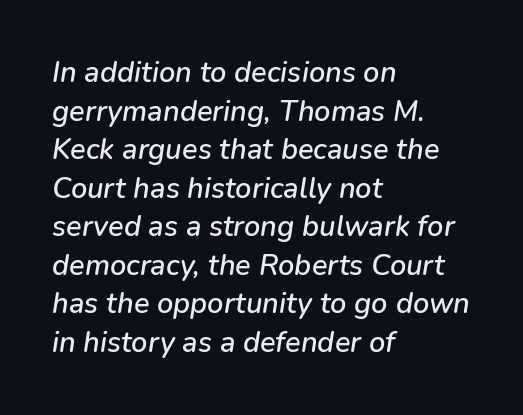
Has an underline been added? It has not. You could not count columns in this text — the font is proportionally spaced. This sample uses plain, unmodified letter spacing. One-word summary of the alignment: left. If you measured baseline to baseline, you'd find a middling distance.
